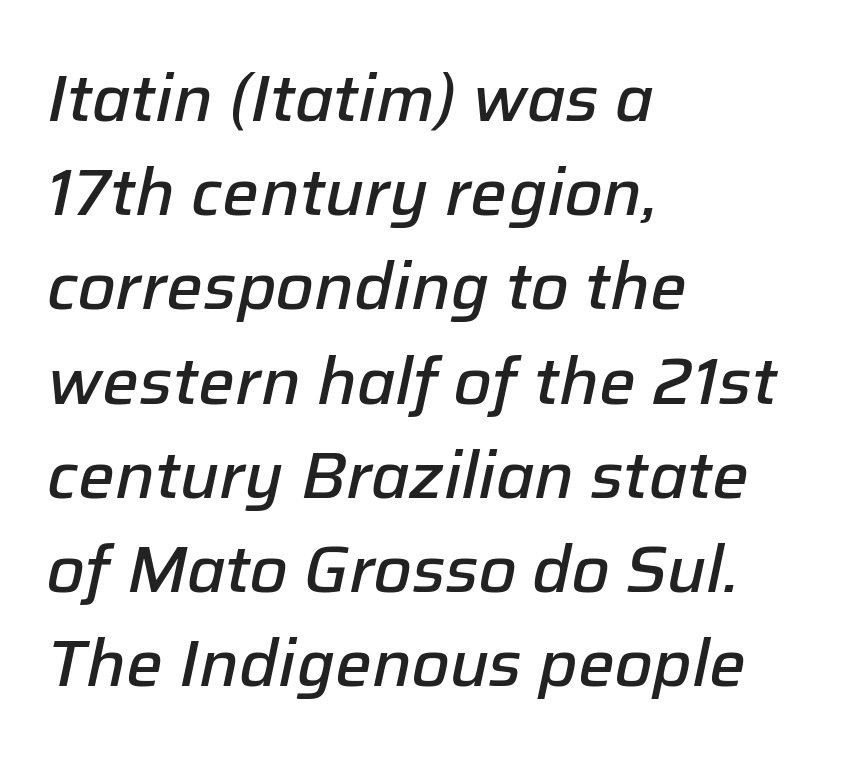
Q: Is the text bold? A: Semi-bold.
Q: Is the text italic (slanted)? A: Yes, it leans right by about 12 degrees.
Q: Is the text underlined? A: No.
Q: How is the paragraph aligned? A: Left-aligned.
Q: Is the spacing between letters normal or unusually wide? A: Normal.
Q: Is the spacing between lines tight, normal or loose? A: Normal.
Q: Width (condensed, normal, or wide)? A: Normal.
Q: Stroke contrast? A: Low.
Q: x-height? A: Medium.
Q: Monospaced? A: No.
